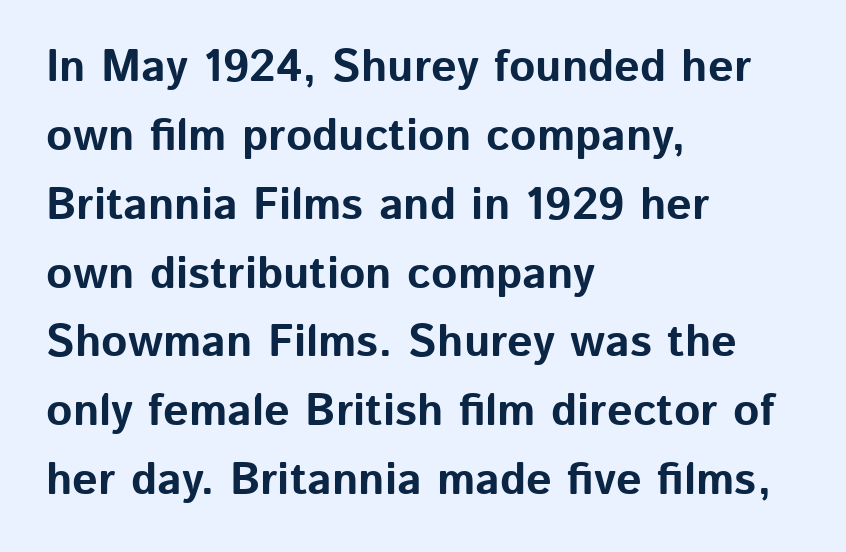
Q: Is the text bold? A: Yes.
Q: Is the text italic (slanted)? A: No, it is upright.
Q: Is the typeface a serif or a sans-serif typeface? A: Sans-serif.
Q: Is the text underlined? A: No.
Q: How is the paragraph aligned? A: Left-aligned.
Q: Is the spacing between letters normal or unusually wide? A: Normal.
Q: Is the spacing between lines tight, normal or loose? A: Normal.
Q: Width (condensed, normal, or wide)? A: Normal.
Q: Stroke contrast? A: Low.
Q: x-height? A: Medium.
Q: Monospaced? A: No.
